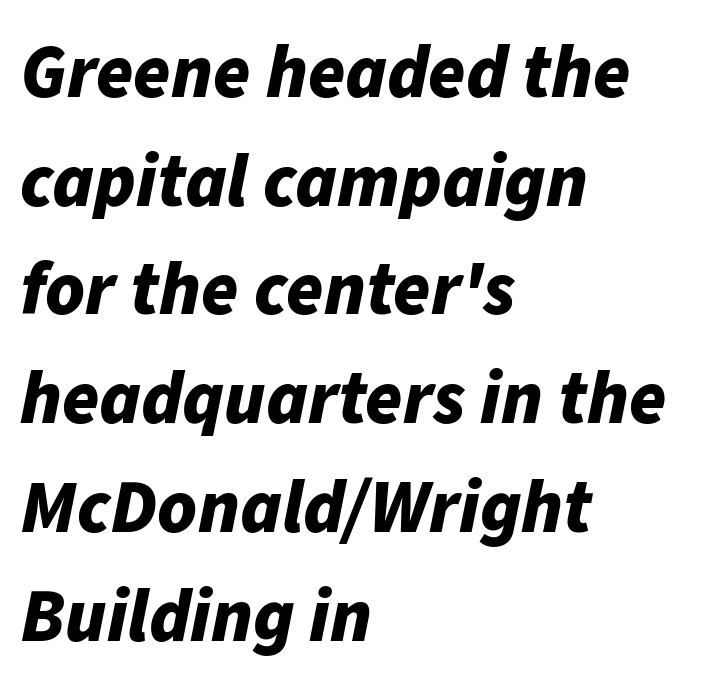
The compositor pushed each line to the left boundary. Varying glyph widths throughout — classic text-font behaviour. The letters sit at their default tracking, neither squeezed nor spread. Would a proofreader flag this as italicized? Yes. Reading down the column, the eye jumps a familiar distance to each next line. The gap between lines stays unmarked.
